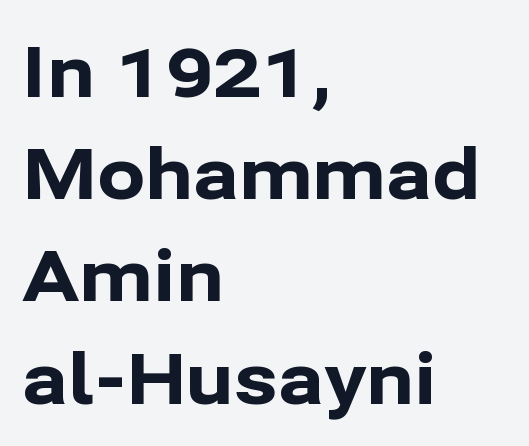
{"serif": "no", "italic": "no", "bold": "yes", "weight": "bold", "width": "normal", "stroke_contrast": "low", "x_height": "medium", "monospaced": "no", "underline": "no", "align": "left", "line_spacing": "normal", "line_spacing_ratio": 1.44, "letter_spacing": "normal", "letter_spacing_em": 0.0, "glyph_px": 71}
